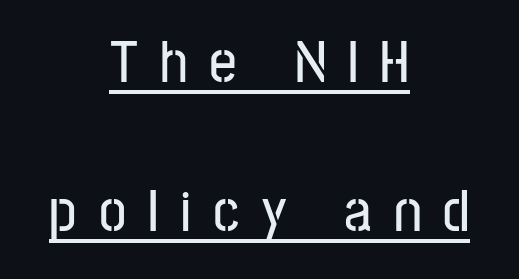
The image shows 61 px condensed sans-serif type, upright; set centered, loose line spacing (2.44x), unusually wide letter spacing (+0.36 em), underlined; low stroke contrast and a medium x-height.
